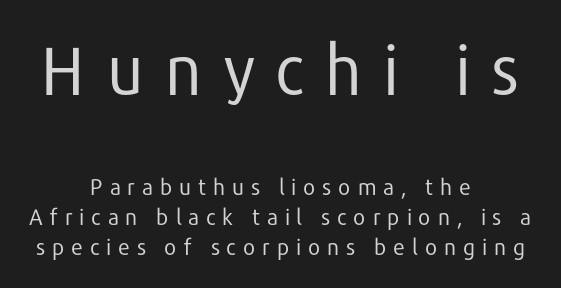
The image shows 67 px regular-weight sans-serif type, upright; set centered, normal line spacing (1.36x), unusually wide letter spacing (+0.29 em), not underlined; the first (top) block is 3.05x larger; low stroke contrast and a medium x-height.
